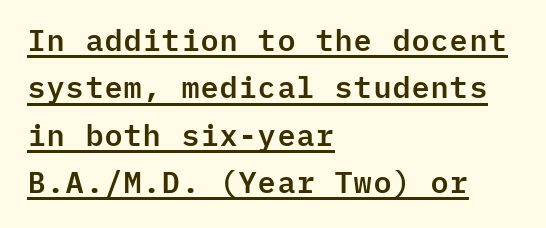
Q: Is the text italic (slanted)? A: No, it is upright.
Q: Is the typeface a serif or a sans-serif typeface? A: Sans-serif.
Q: Is the text underlined? A: Yes.
Q: How is the paragraph aligned? A: Left-aligned.
Q: Is the spacing between letters normal or unusually wide? A: Normal.
Q: Is the spacing between lines tight, normal or loose? A: Normal.
Q: Width (condensed, normal, or wide)? A: Normal.
Q: Stroke contrast? A: Low.
Q: x-height? A: Medium.
Q: Monospaced? A: Yes.
